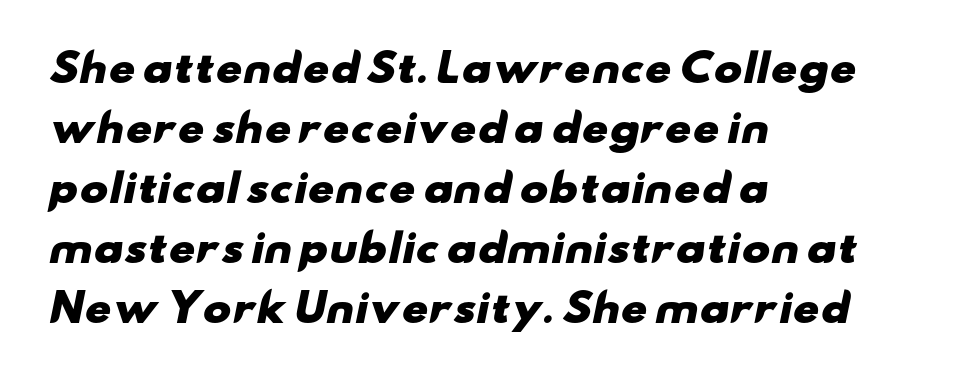
{"serif": "no", "bold": "yes", "weight": "heavy", "width": "wide", "stroke_contrast": "low", "x_height": "small", "monospaced": "no", "underline": "no", "align": "left", "line_spacing": "normal", "line_spacing_ratio": 1.58, "letter_spacing": "normal", "letter_spacing_em": 0.0, "glyph_px": 38}
